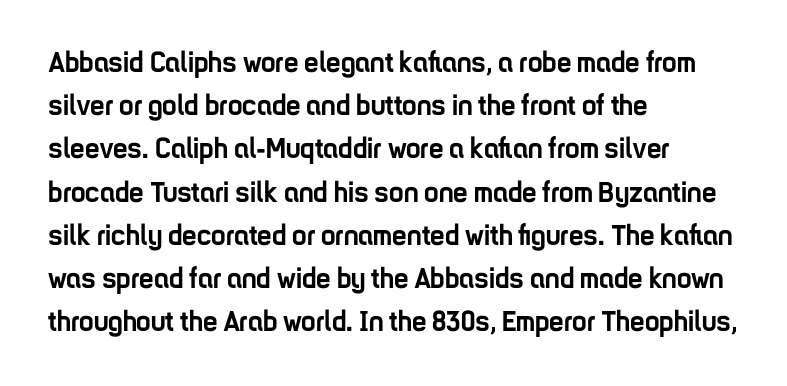
Nobody touched the tracking dial on this one. The passage shown is not underscored anywhere. Caption: multi-line text, flush left, ragged right. Font category for this specimen: sans-serif. The letters advance in unequal steps, a hallmark of proportional type.
